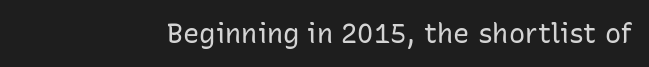
Has an underline been added? It has not. The type is set solid horizontally, with unmodified tracking. The characters are drawn with everyday or finer stroke widths. Every character sits straight up, as roman type does.
